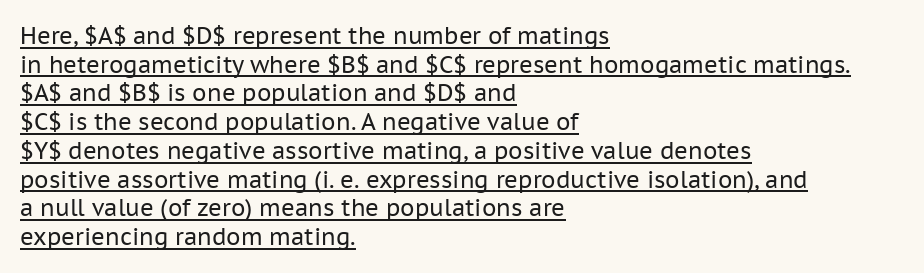
{"italic": "no", "bold": "no", "underline": "yes", "align": "left", "line_spacing": "normal", "line_spacing_ratio": 1.25, "letter_spacing": "normal", "letter_spacing_em": 0.0, "glyph_px": 23}
